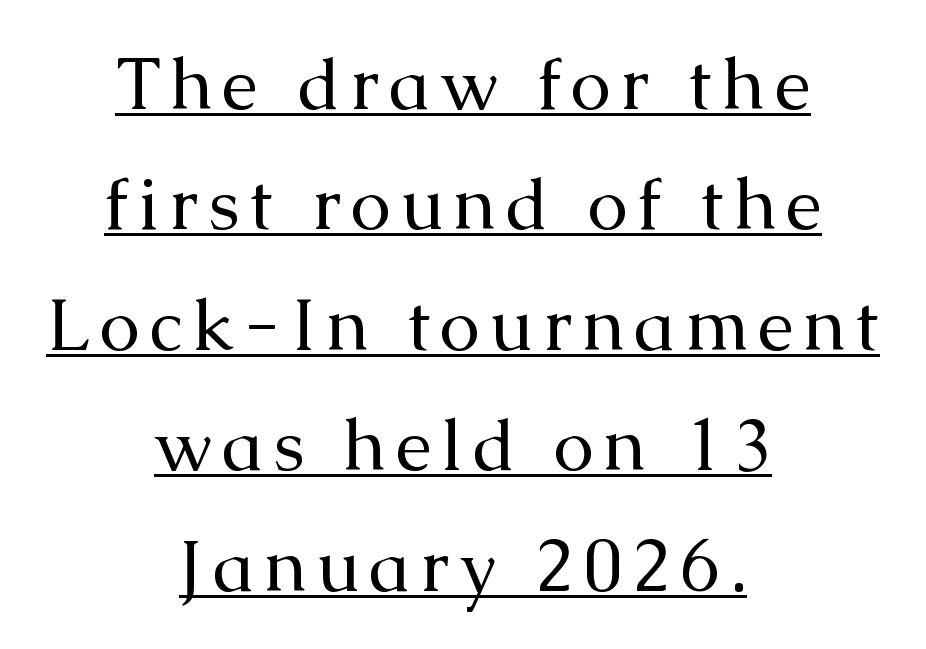
The image shows 73 px regular-weight serif type, upright; set centered, normal line spacing (1.65x), underlined; medium stroke contrast and a medium x-height.
